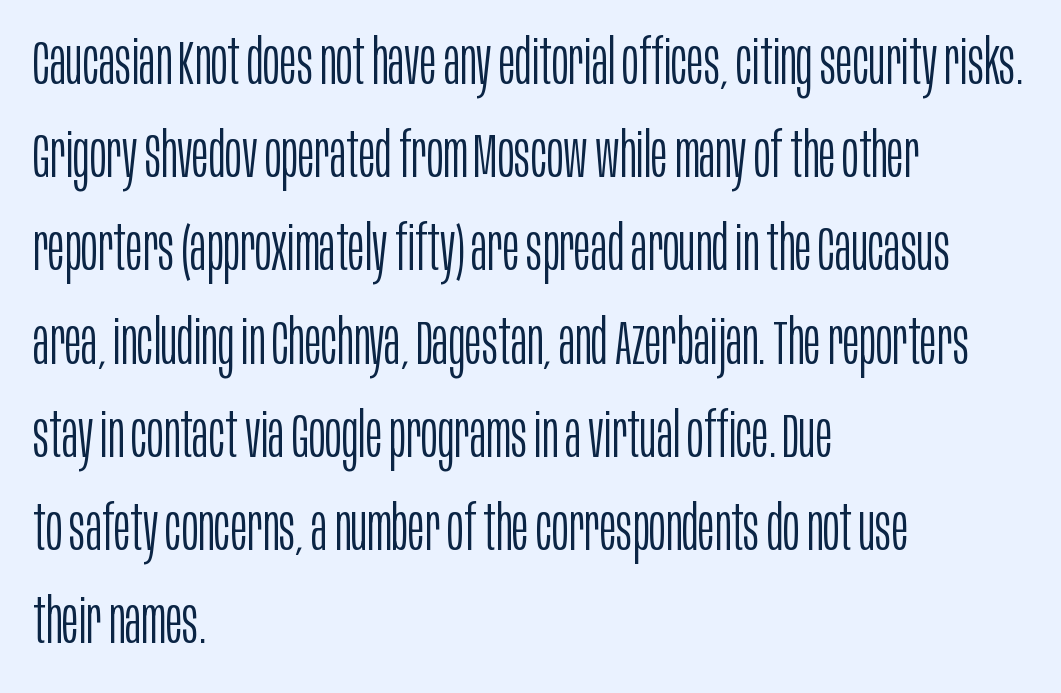
{"serif": "no", "italic": "no", "bold": "no", "weight": "light", "width": "condensed", "stroke_contrast": "low", "x_height": "large", "monospaced": "no", "underline": "no", "align": "left", "line_spacing": "normal", "line_spacing_ratio": 1.48, "letter_spacing": "normal", "letter_spacing_em": 0.0, "glyph_px": 63}
